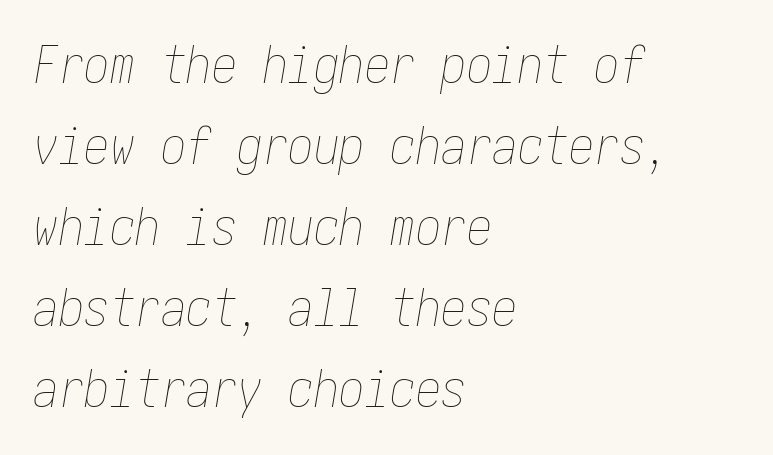
The image shows 51 px thin, condensed type, italic (leaning right); set left-aligned, normal line spacing (1.59x), normal letter spacing, not underlined; low stroke contrast and a medium x-height.
